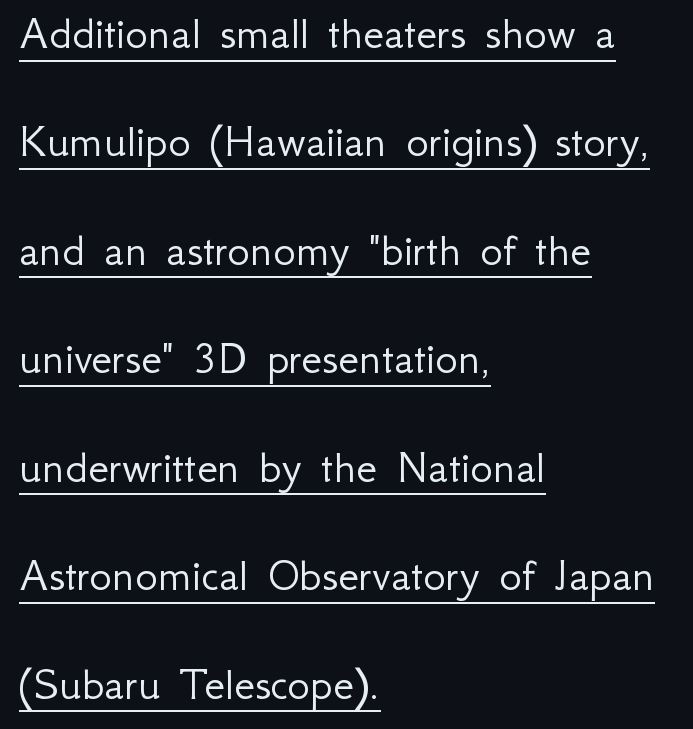
Q: Is the text bold? A: No.
Q: Is the text italic (slanted)? A: No, it is upright.
Q: Is the typeface a serif or a sans-serif typeface? A: Sans-serif.
Q: Is the text underlined? A: Yes.
Q: How is the paragraph aligned? A: Left-aligned.
Q: Is the spacing between letters normal or unusually wide? A: Normal.
Q: Is the spacing between lines tight, normal or loose? A: Loose.
Q: Width (condensed, normal, or wide)? A: Normal.
Q: Stroke contrast? A: Low.
Q: x-height? A: Small.
Q: Monospaced? A: No.
